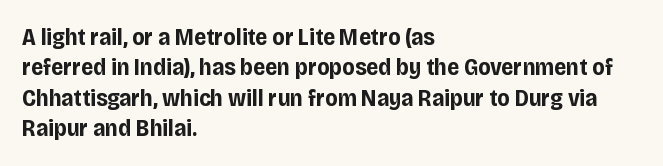
The image shows 24 px bold type, upright; set left-aligned, normal line spacing (1.27x), normal letter spacing, not underlined.
